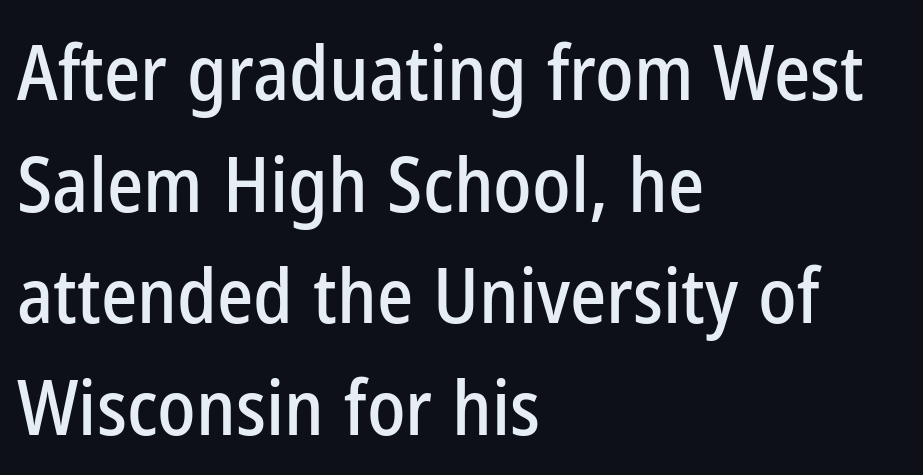
Here the designer chose a conventional face with non-uniform glyph widths. Horizontal alignment here is leftward, the default for most running prose. Decoration check: the copy has no underline. Check where the strokes stop: nothing finishes them off — pure sans. The face used here is rendered with its standard letterfit. Posture: straight, roman, zero tilt.
